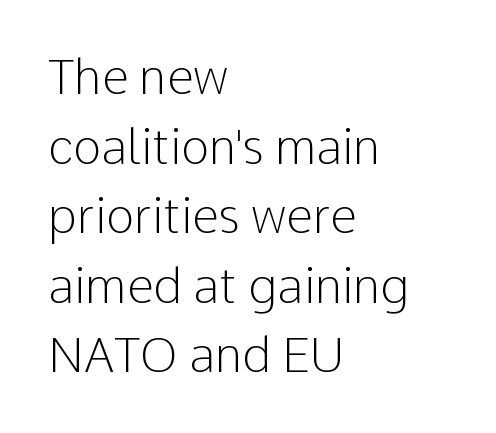
{"serif": "no", "italic": "no", "bold": "no", "weight": "light", "width": "normal", "stroke_contrast": "low", "x_height": "medium", "monospaced": "no", "underline": "no", "align": "left", "line_spacing": "normal", "line_spacing_ratio": 1.45, "letter_spacing": "normal", "letter_spacing_em": 0.0, "glyph_px": 48}
